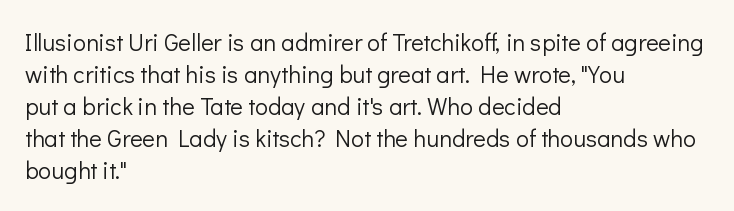
The image shows 24 px text type, upright; set left-aligned, normal line spacing (1.33x), normal letter spacing, not underlined.
